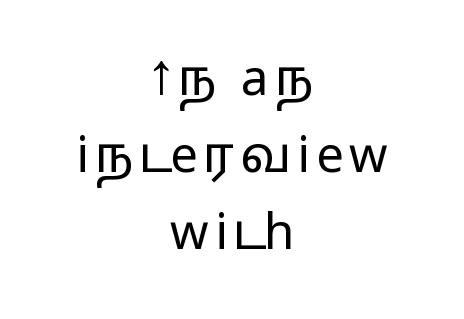
{"serif": "no", "italic": "no", "bold": "no", "weight": "light", "width": "wide", "stroke_contrast": "low", "x_height": "medium", "monospaced": "no", "underline": "no", "align": "center", "line_spacing": "normal", "line_spacing_ratio": 1.57, "glyph_px": 49}
